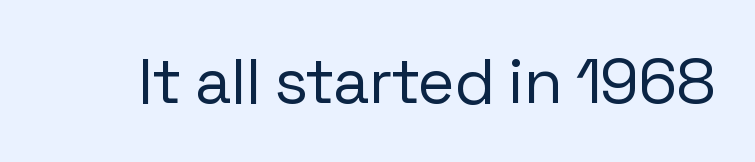
{"serif": "no", "italic": "no", "bold": "no", "weight": "regular", "width": "normal", "stroke_contrast": "low", "x_height": "medium", "monospaced": "no", "underline": "no", "letter_spacing": "normal", "letter_spacing_em": 0.0, "glyph_px": 64}
